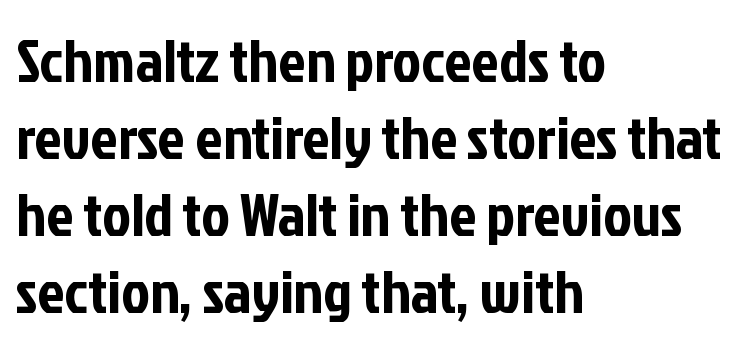
Does the leading feel generous? No, just average. Upright lettering throughout. These lines are rendered in a variable-pitch font. Glyph-to-glyph distance matches everyday printed text. The strip under each line holds only bare page. Stroke terminals: plain, sans-serif.
